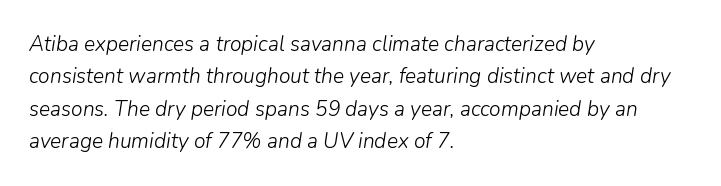
{"italic": "yes", "lean": "right", "slant_degrees": 9, "bold": "no", "underline": "no", "align": "left", "line_spacing": "normal", "line_spacing_ratio": 1.54, "letter_spacing": "normal", "letter_spacing_em": 0.0, "glyph_px": 21}
